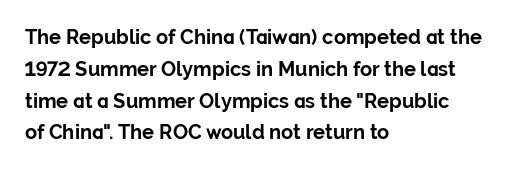
Q: Is the text bold? A: Yes.
Q: Is the text italic (slanted)? A: No, it is upright.
Q: Is the text underlined? A: No.
Q: How is the paragraph aligned? A: Left-aligned.
Q: Is the spacing between letters normal or unusually wide? A: Normal.
Q: Is the spacing between lines tight, normal or loose? A: Normal.
